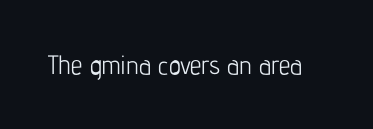
Q: Is the text bold? A: No.
Q: Is the text italic (slanted)? A: No, it is upright.
Q: Is the text underlined? A: No.
Q: Is the spacing between letters normal or unusually wide? A: Normal.
